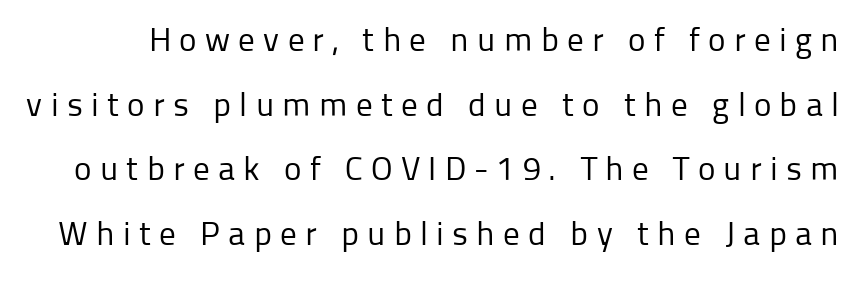
No heavy texture on the line: the type isn't bold. Reading down the column, the eye jumps a long way to each next line. The type sits square on the baseline with zero lean. Font category for this specimen: sans-serif.
